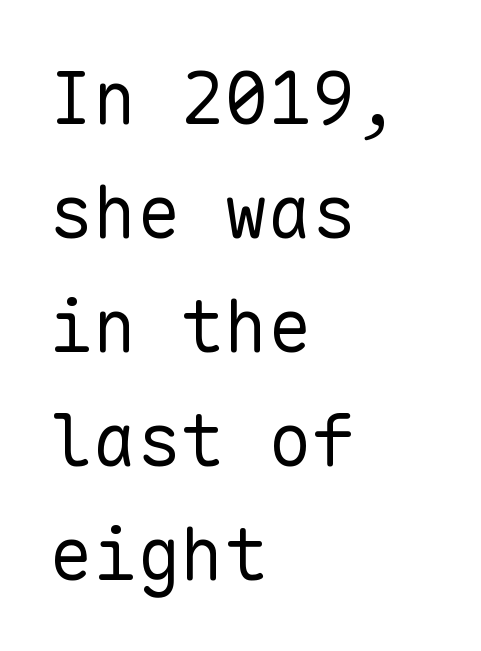
Q: Is the text bold? A: No.
Q: Is the text italic (slanted)? A: No, it is upright.
Q: Is the typeface a serif or a sans-serif typeface? A: Sans-serif.
Q: Is the text underlined? A: No.
Q: How is the paragraph aligned? A: Left-aligned.
Q: Is the spacing between letters normal or unusually wide? A: Normal.
Q: Is the spacing between lines tight, normal or loose? A: Normal.
Q: Width (condensed, normal, or wide)? A: Normal.
Q: Stroke contrast? A: Low.
Q: x-height? A: Medium.
Q: Monospaced? A: Yes.
